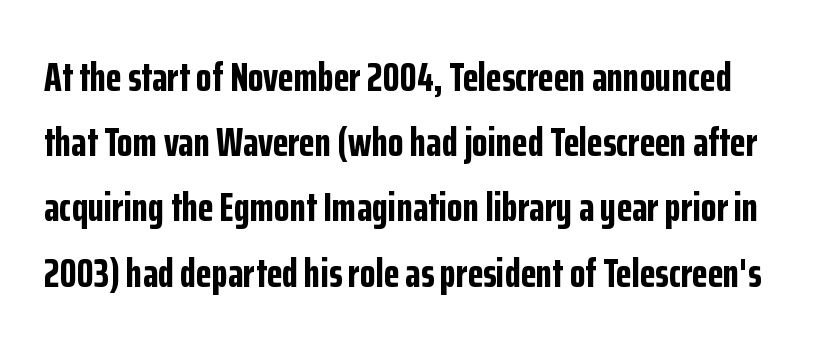
Q: Is the text bold? A: Yes.
Q: Is the text italic (slanted)? A: No, it is upright.
Q: Is the typeface a serif or a sans-serif typeface? A: Sans-serif.
Q: Is the text underlined? A: No.
Q: Is the spacing between letters normal or unusually wide? A: Normal.
Q: Is the spacing between lines tight, normal or loose? A: Normal.
Q: Width (condensed, normal, or wide)? A: Condensed.
Q: Stroke contrast? A: Low.
Q: x-height? A: Medium.
Q: Monospaced? A: No.
